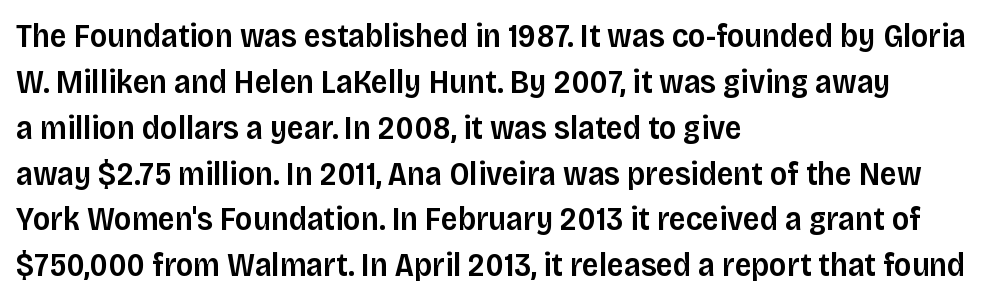
Compared with an ordinary text face, these strokes are moderately heavier — a semibold. Regular leading. The letters sit at their default tracking, neither squeezed nor spread. This is the regular roman posture of the typeface. Does the copy run flush right? No — it runs flush left.
